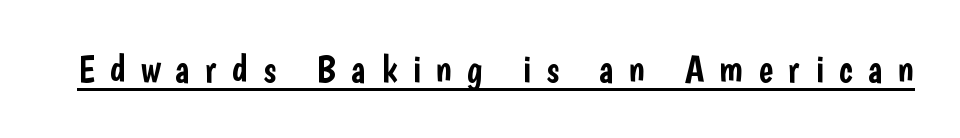
Each letter keeps its own natural width here, so spacing adapts to shape. The passage shown is typeset with a sans-serif family. Style check: upright. A baseline rule has been typeset under these characters. Tracking value appears strongly positive — letters spread wide.
